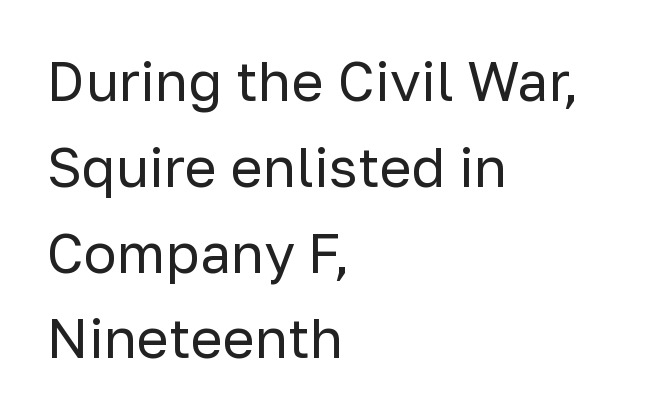
The image shows 55 px regular-weight sans-serif type, upright; set left-aligned, normal line spacing (1.56x), normal letter spacing, not underlined; low stroke contrast and a medium x-height.
